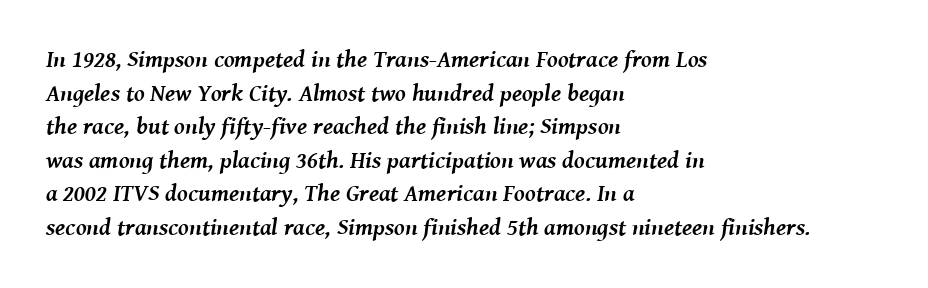
Q: Is the text bold? A: Yes.
Q: Is the text italic (slanted)? A: Yes, it leans right by about 8 degrees.
Q: Is the text underlined? A: No.
Q: How is the paragraph aligned? A: Left-aligned.
Q: Is the spacing between letters normal or unusually wide? A: Normal.
Q: Is the spacing between lines tight, normal or loose? A: Normal.
